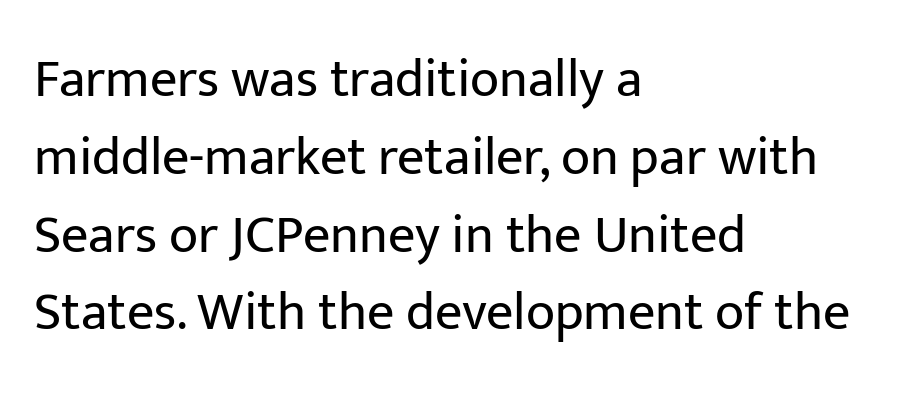
The image shows 54 px regular-weight sans-serif type, upright; set left-aligned, normal line spacing (1.44x), normal letter spacing, not underlined; low stroke contrast and a medium x-height.
